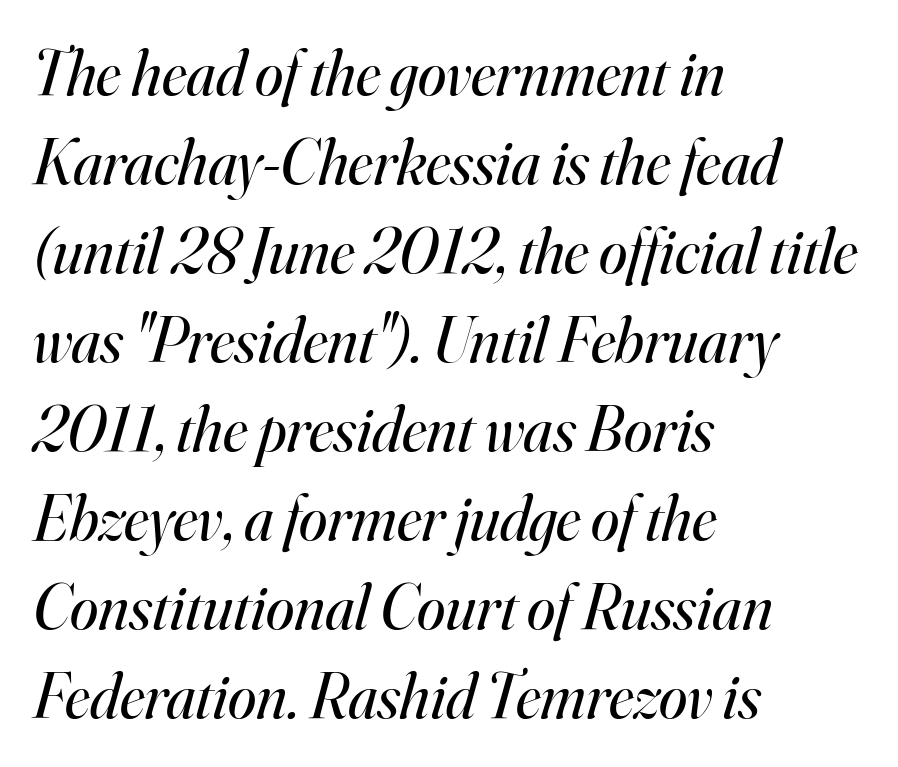
Q: Is the text bold? A: No.
Q: Is the text italic (slanted)? A: Yes, it leans right by about 16 degrees.
Q: Is the typeface a serif or a sans-serif typeface? A: Serif.
Q: Is the text underlined? A: No.
Q: How is the paragraph aligned? A: Left-aligned.
Q: Is the spacing between letters normal or unusually wide? A: Normal.
Q: Is the spacing between lines tight, normal or loose? A: Normal.
Q: Width (condensed, normal, or wide)? A: Normal.
Q: Stroke contrast? A: High.
Q: x-height? A: Small.
Q: Monospaced? A: No.
